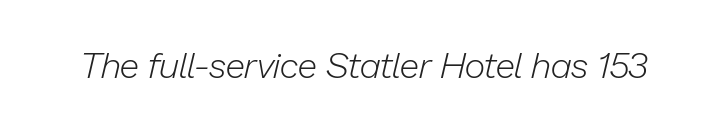
The font's italic variant was chosen for this text. Caption: face not bold, strokes unweighted. Letter spacing: default. Anything drawn beneath the words? Only blank space.
